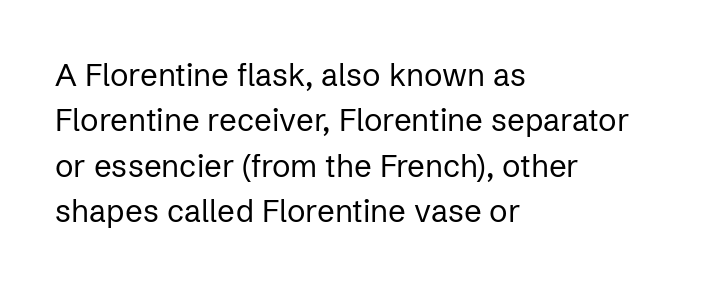
Is this a fixed-width face? No — the glyphs have proportional, varying widths. Bare-footed words on every line. Short and long lines alike share a common starting point at left. Between one letter and the next there's only the usual sliver of space. The specimen reads as upright at a glance.
